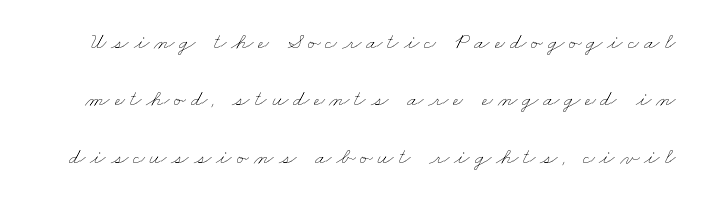
The image shows 23 px text type; set loose line spacing (2.5x), unusually wide letter spacing (+0.21 em), not underlined.
